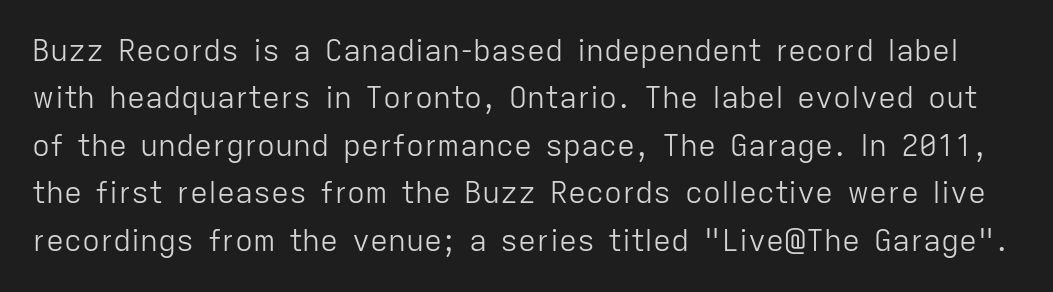
Quick note: interline space is typical. Weight: in the light-to-regular range. Quick note: underline off. The letters sit at their default tracking, neither squeezed nor spread. The characters display no serif detailing; their extremities are plain.
